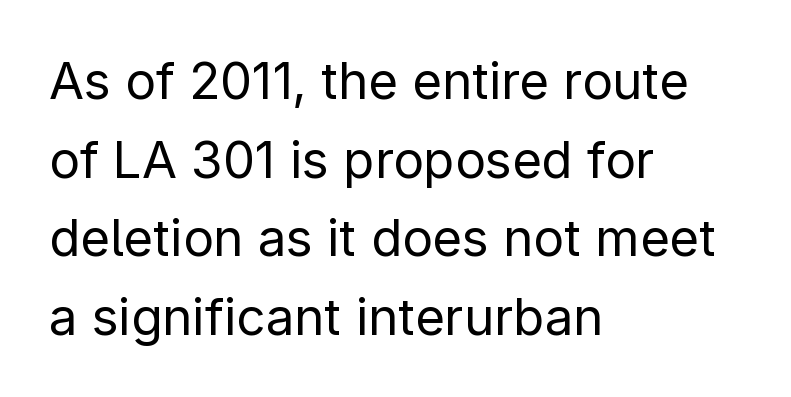
The letters advance in unequal steps, a hallmark of proportional type. The typography opts for an upright posture over an oblique one. Is there much room between lines? A standard amount, neither cramped nor airy. Caption: multi-line text, flush left, ragged right. Regarding serifs, this sample does without them. Bold? No — there's no thickening of the strokes.
